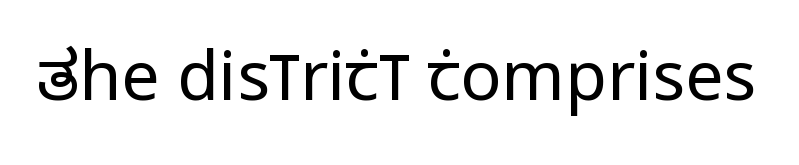
{"serif": "no", "italic": "no", "bold": "no", "weight": "regular", "width": "condensed", "stroke_contrast": "low", "x_height": "large", "monospaced": "no", "underline": "no", "letter_spacing": "normal", "letter_spacing_em": 0.0, "glyph_px": 68}
